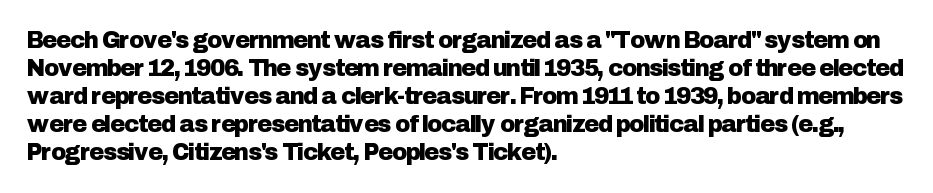
{"italic": "no", "underline": "no", "align": "left", "line_spacing_ratio": 1.22, "letter_spacing": "normal", "letter_spacing_em": 0.0, "glyph_px": 23}
